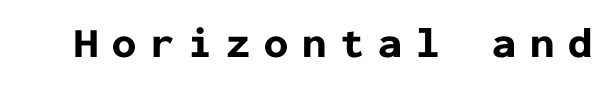
Q: Is the text bold? A: Yes.
Q: Is the text italic (slanted)? A: No, it is upright.
Q: Is the typeface a serif or a sans-serif typeface? A: Sans-serif.
Q: Is the text underlined? A: No.
Q: Is the spacing between letters normal or unusually wide? A: Unusually wide.
Q: Width (condensed, normal, or wide)? A: Normal.
Q: Stroke contrast? A: Low.
Q: x-height? A: Medium.
Q: Monospaced? A: Yes.
